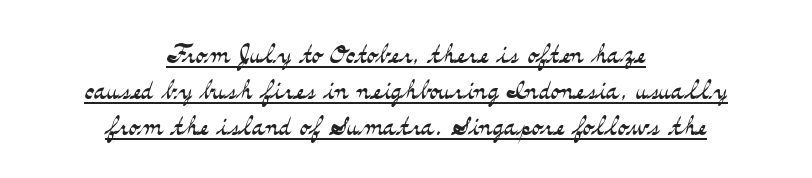
Whoever set this chose condensed vertical rhythm over breathing room. You could not count columns in this text — the font is proportionally spaced. Tracking here is standard; glyphs follow each other at the usual distance. The rendering positions every line midway between the sides. Letterform terminals end in serifs throughout the passage.
